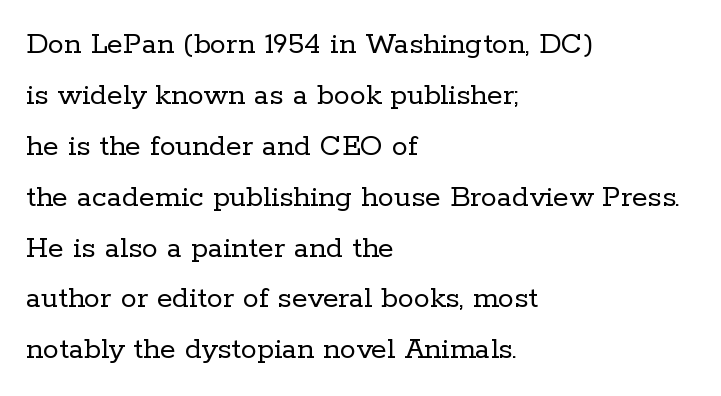
Q: Is the text bold? A: No.
Q: Is the text italic (slanted)? A: No, it is upright.
Q: Is the typeface a serif or a sans-serif typeface? A: Serif.
Q: Is the text underlined? A: No.
Q: How is the paragraph aligned? A: Left-aligned.
Q: Is the spacing between letters normal or unusually wide? A: Normal.
Q: Is the spacing between lines tight, normal or loose? A: Normal.
Q: Width (condensed, normal, or wide)? A: Normal.
Q: Stroke contrast? A: Low.
Q: x-height? A: Medium.
Q: Monospaced? A: No.
